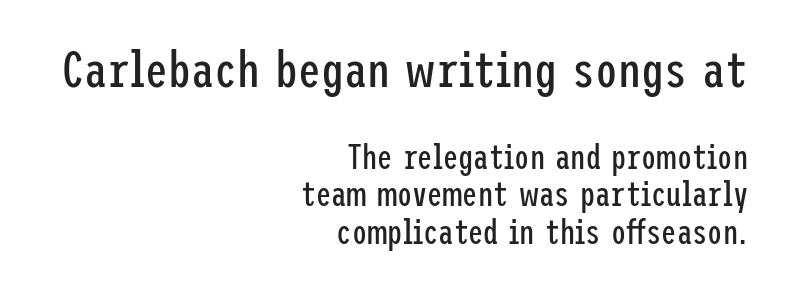
Q: Is the text bold? A: No.
Q: Is the text italic (slanted)? A: No, it is upright.
Q: Is the typeface a serif or a sans-serif typeface? A: Sans-serif.
Q: Is the text underlined? A: No.
Q: How is the paragraph aligned? A: Right-aligned.
Q: Is the spacing between letters normal or unusually wide? A: Normal.
Q: Is the spacing between lines tight, normal or loose? A: Tight.
Q: Which block of text is set in a larger size, the first (top) or the second (bottom)? A: The first (top) one.
Q: Width (condensed, normal, or wide)? A: Condensed.
Q: Stroke contrast? A: Low.
Q: x-height? A: Medium.
